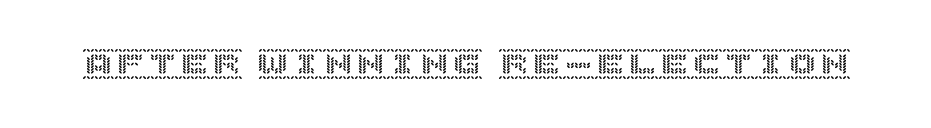
Q: Is the text italic (slanted)? A: No, it is upright.
Q: Is the text underlined? A: No.
Q: Is the spacing between letters normal or unusually wide? A: Normal.
Q: Width (condensed, normal, or wide)? A: Normal.
Q: x-height? A: Large.
